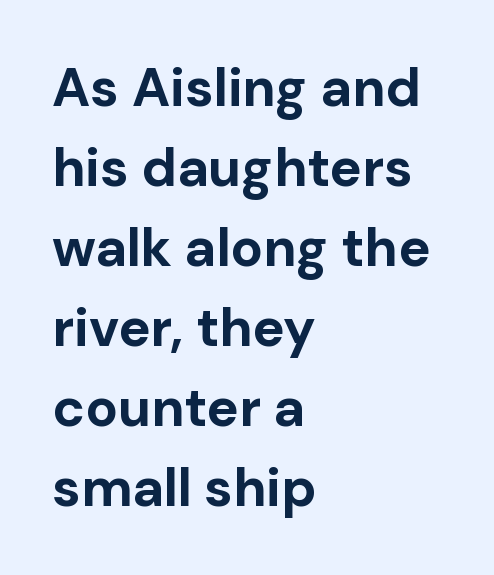
Q: Is the text bold? A: Yes.
Q: Is the text italic (slanted)? A: No, it is upright.
Q: Is the typeface a serif or a sans-serif typeface? A: Sans-serif.
Q: Is the text underlined? A: No.
Q: How is the paragraph aligned? A: Left-aligned.
Q: Is the spacing between letters normal or unusually wide? A: Normal.
Q: Is the spacing between lines tight, normal or loose? A: Normal.
Q: Width (condensed, normal, or wide)? A: Normal.
Q: Stroke contrast? A: Low.
Q: x-height? A: Medium.
Q: Monospaced? A: No.
